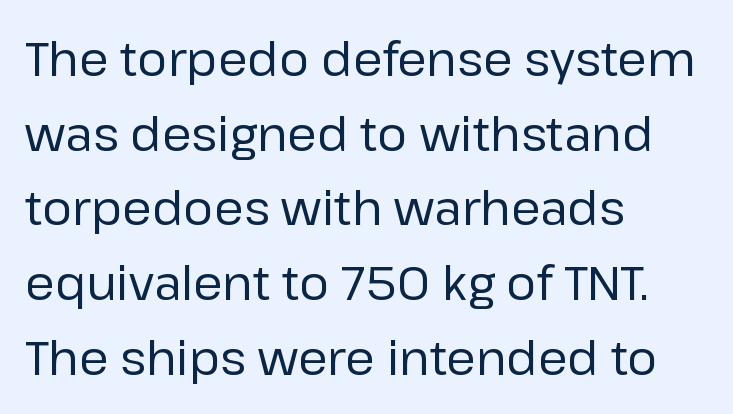
Q: Is the text bold? A: No.
Q: Is the text italic (slanted)? A: No, it is upright.
Q: Is the typeface a serif or a sans-serif typeface? A: Sans-serif.
Q: Is the text underlined? A: No.
Q: How is the paragraph aligned? A: Left-aligned.
Q: Is the spacing between letters normal or unusually wide? A: Normal.
Q: Is the spacing between lines tight, normal or loose? A: Normal.
Q: Width (condensed, normal, or wide)? A: Normal.
Q: Stroke contrast? A: Low.
Q: x-height? A: Medium.
Q: Monospaced? A: No.
